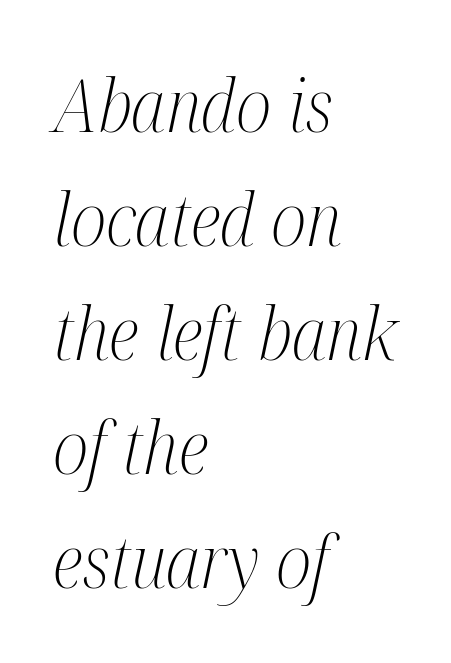
{"serif": "yes", "italic": "yes", "lean": "right", "slant_degrees": 12, "bold": "no", "weight": "light", "width": "condensed", "stroke_contrast": "medium", "x_height": "medium", "monospaced": "no", "underline": "no", "align": "left", "line_spacing": "normal", "line_spacing_ratio": 1.56, "letter_spacing": "normal", "letter_spacing_em": 0.0, "glyph_px": 73}
